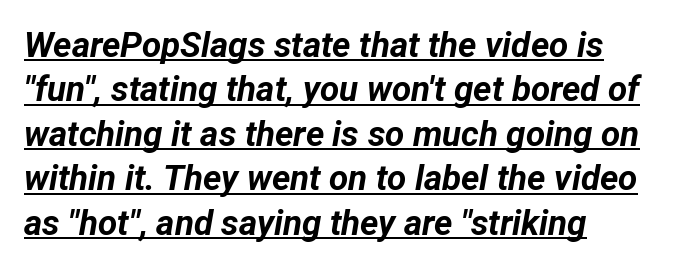
The image shows 35 px bold type, italic (leaning right); set left-aligned, normal line spacing (1.27x), normal letter spacing, underlined; low stroke contrast and a medium x-height.
